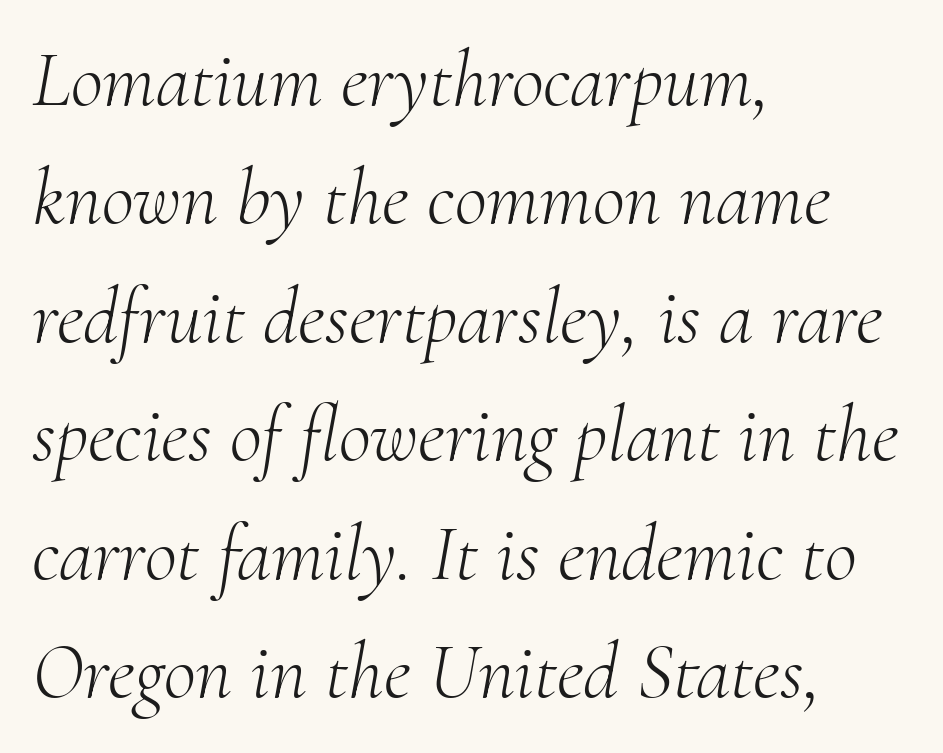
{"serif": "yes", "italic": "yes", "lean": "right", "slant_degrees": 10, "bold": "no", "weight": "light", "width": "normal", "stroke_contrast": "medium", "x_height": "small", "monospaced": "no", "underline": "no", "align": "left", "line_spacing": "normal", "line_spacing_ratio": 1.5, "letter_spacing": "normal", "letter_spacing_em": 0.0, "glyph_px": 79}
